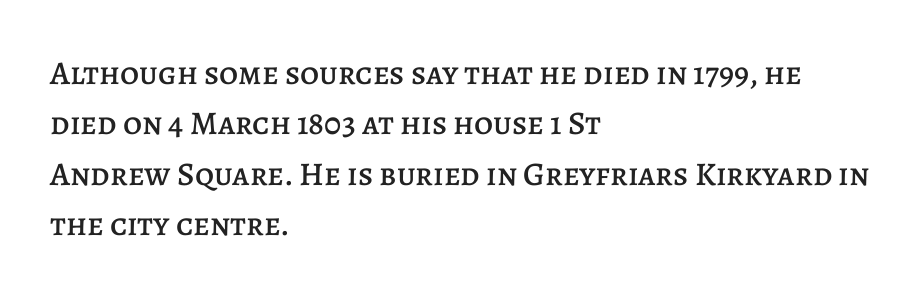
The image shows 33 px text type, upright; set left-aligned, normal line spacing (1.53x), normal letter spacing, not underlined; low stroke contrast and a large x-height.
